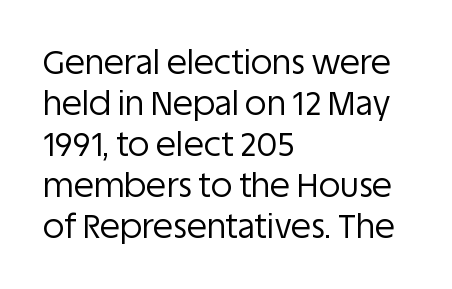
Style check: upright. Teacher's note: observe the even left margin — that is flush-left alignment. Nope, no serifs anywhere on these letters. Spacing between characters is what you'd get straight out of the box. Plain, unruled lines of type. Proportional: the letters do not fall into vertical columns.
